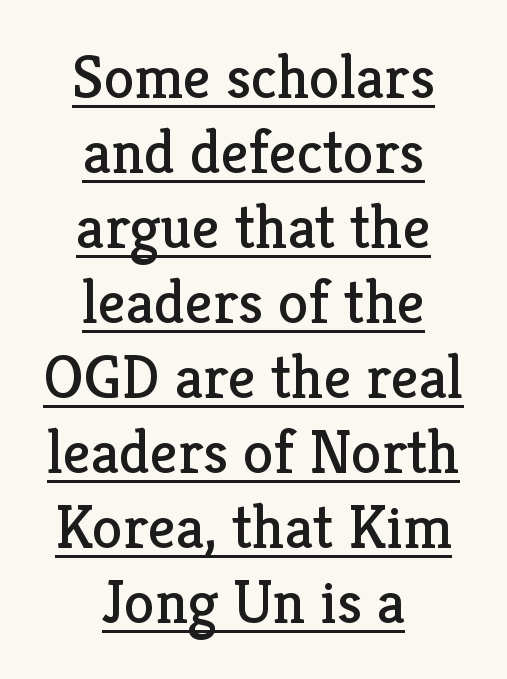
Q: Is the text bold? A: No.
Q: Is the text italic (slanted)? A: No, it is upright.
Q: Is the typeface a serif or a sans-serif typeface? A: Serif.
Q: Is the text underlined? A: Yes.
Q: How is the paragraph aligned? A: Centered.
Q: Is the spacing between letters normal or unusually wide? A: Normal.
Q: Width (condensed, normal, or wide)? A: Normal.
Q: Stroke contrast? A: Low.
Q: x-height? A: Medium.
Q: Monospaced? A: No.
